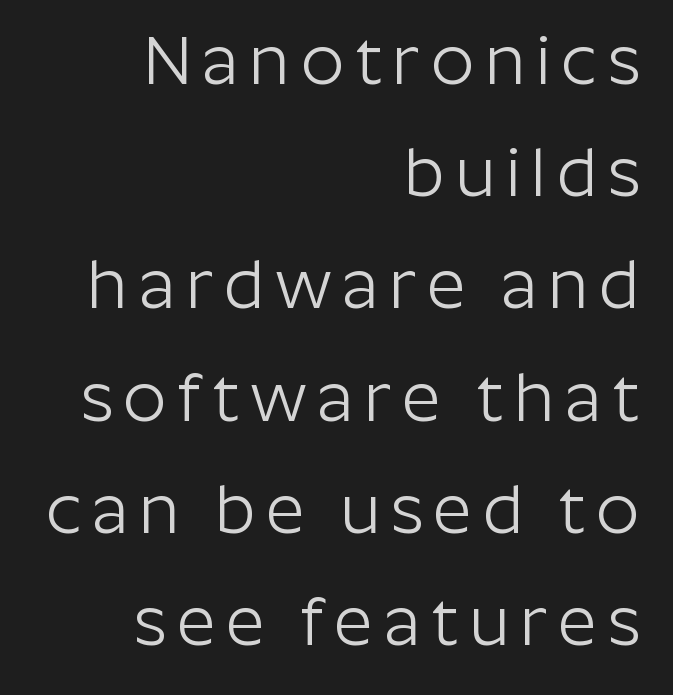
{"serif": "no", "italic": "no", "bold": "no", "weight": "light", "width": "normal", "stroke_contrast": "low", "x_height": "medium", "monospaced": "no", "underline": "no", "align": "right", "line_spacing": "normal", "line_spacing_ratio": 1.65, "glyph_px": 68}
